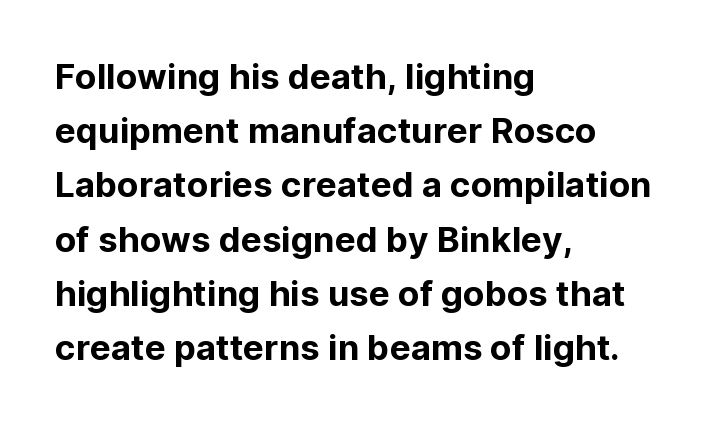
{"serif": "no", "italic": "no", "width": "normal", "stroke_contrast": "low", "x_height": "medium", "monospaced": "no", "underline": "no", "align": "left", "line_spacing": "normal", "line_spacing_ratio": 1.55, "letter_spacing": "normal", "letter_spacing_em": 0.0, "glyph_px": 35}
